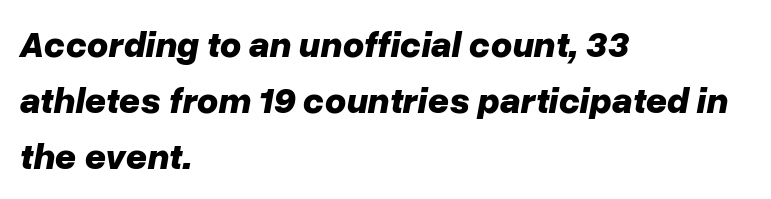
Q: Is the text bold? A: Yes.
Q: Is the text italic (slanted)? A: Yes, it leans right by about 10 degrees.
Q: Is the text underlined? A: No.
Q: How is the paragraph aligned? A: Left-aligned.
Q: Is the spacing between letters normal or unusually wide? A: Normal.
Q: Is the spacing between lines tight, normal or loose? A: Normal.
Q: Width (condensed, normal, or wide)? A: Normal.
Q: Stroke contrast? A: Low.
Q: x-height? A: Medium.
Q: Monospaced? A: No.
